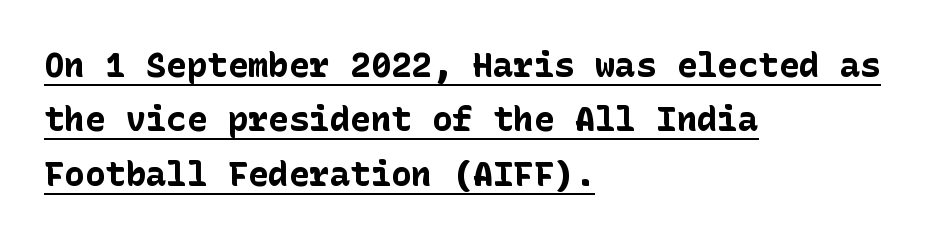
Q: Is the text bold? A: Yes.
Q: Is the text italic (slanted)? A: No, it is upright.
Q: Is the typeface a serif or a sans-serif typeface? A: Sans-serif.
Q: Is the text underlined? A: Yes.
Q: How is the paragraph aligned? A: Left-aligned.
Q: Is the spacing between letters normal or unusually wide? A: Normal.
Q: Is the spacing between lines tight, normal or loose? A: Normal.
Q: Width (condensed, normal, or wide)? A: Normal.
Q: Stroke contrast? A: Low.
Q: x-height? A: Medium.
